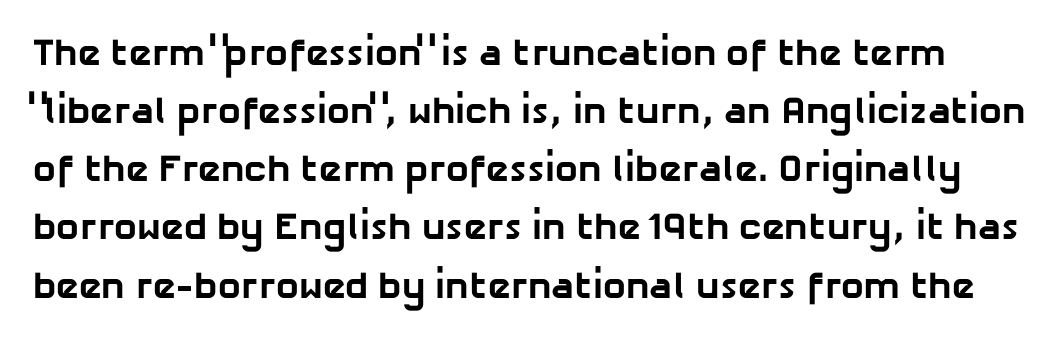
These lines sit exactly where default settings would place them. Clear beneath every line of the passage. Typesetter's note: full bold, strokes at maximum text heaviness. Is the letter spacing exaggerated? No — it looks like the ordinary default. Serif or sans? Sans — the stroke terminals are bare. Think of a printed novel: that variable character pitch is what you see here.
